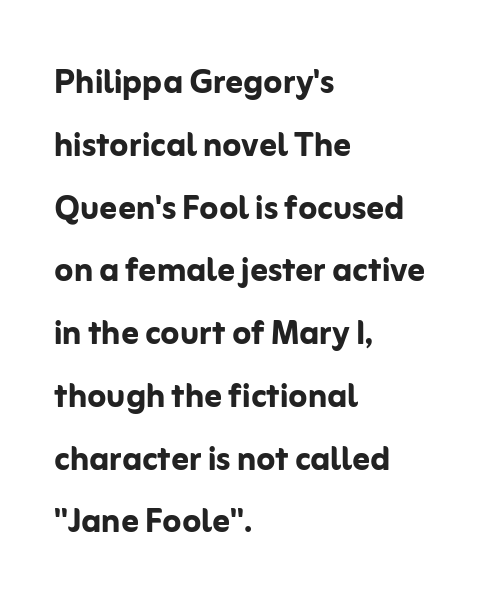
The image shows 43 px semibold sans-serif type, upright; set left-aligned, normal line spacing (1.46x), normal letter spacing, not underlined; low stroke contrast and a medium x-height.
